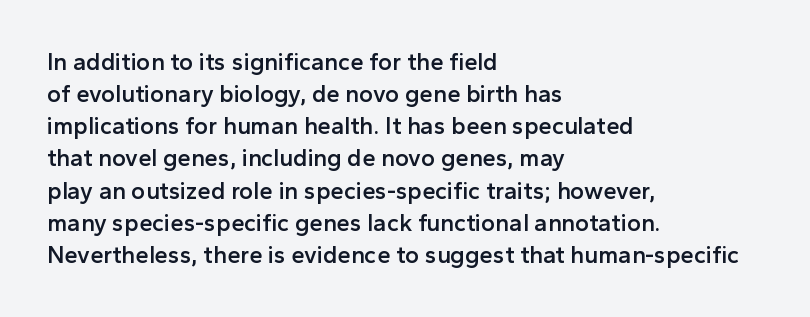
The string is rendered with underlining switched off. Stroke thickness is moderately raised; the sample reads as semibold. Tracking here is standard; glyphs follow each other at the usual distance. The block of text has a typical density, with ordinary space between rows.
